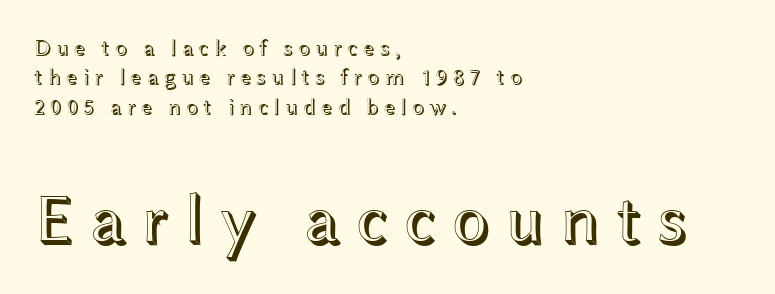
The image shows 70 px wide type, upright; set left-aligned, normal line spacing (1.28x), unusually wide letter spacing (+0.2 em), not underlined; the second (bottom) block is 3.04x larger; a medium x-height.
